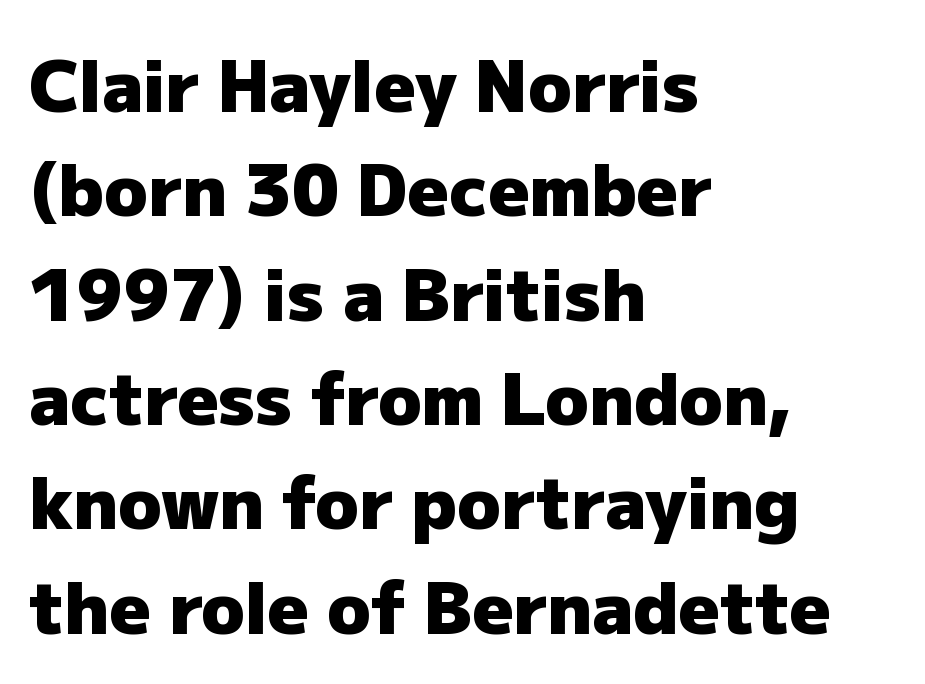
Q: Is the text bold? A: Yes.
Q: Is the text italic (slanted)? A: No, it is upright.
Q: Is the typeface a serif or a sans-serif typeface? A: Sans-serif.
Q: Is the text underlined? A: No.
Q: How is the paragraph aligned? A: Left-aligned.
Q: Is the spacing between letters normal or unusually wide? A: Normal.
Q: Is the spacing between lines tight, normal or loose? A: Normal.
Q: Width (condensed, normal, or wide)? A: Normal.
Q: Stroke contrast? A: Low.
Q: x-height? A: Medium.
Q: Monospaced? A: No.
